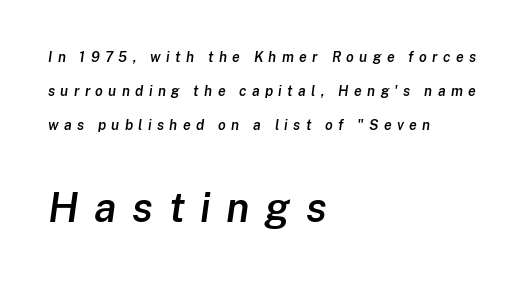
Q: Is the text bold? A: Semi-bold.
Q: Is the text italic (slanted)? A: Yes, it leans right by about 8 degrees.
Q: Is the text underlined? A: No.
Q: How is the paragraph aligned? A: Left-aligned.
Q: Is the spacing between letters normal or unusually wide? A: Unusually wide.
Q: Is the spacing between lines tight, normal or loose? A: Loose.
Q: Which block of text is set in a larger size, the first (top) or the second (bottom)? A: The second (bottom) one.
Q: Width (condensed, normal, or wide)? A: Normal.
Q: Stroke contrast? A: Low.
Q: x-height? A: Medium.
Q: Monospaced? A: No.
